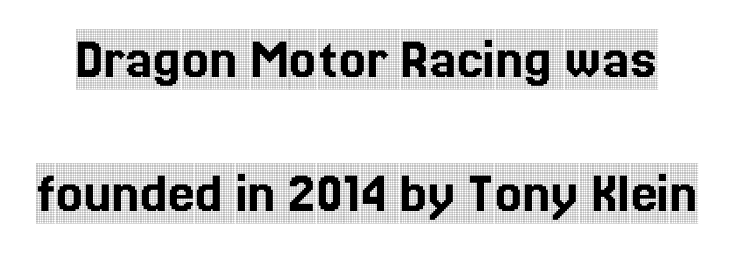
The image shows 60 px condensed serif type, upright; set loose line spacing (2.24x), normal letter spacing, not underlined; a large x-height.
